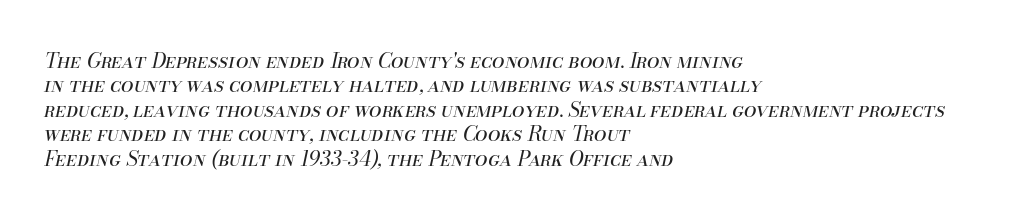
Q: Is the text bold? A: No.
Q: Is the text italic (slanted)? A: Yes, it leans right by about 13 degrees.
Q: Is the text underlined? A: No.
Q: How is the paragraph aligned? A: Left-aligned.
Q: Is the spacing between letters normal or unusually wide? A: Normal.
